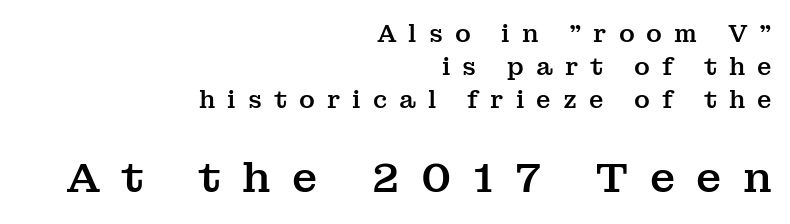
The image shows 42 px serif type, upright; set right-aligned, normal line spacing (1.37x), unusually wide letter spacing (+0.5 em), not underlined; the second (bottom) block is 1.75x larger; medium stroke contrast and a medium x-height.
